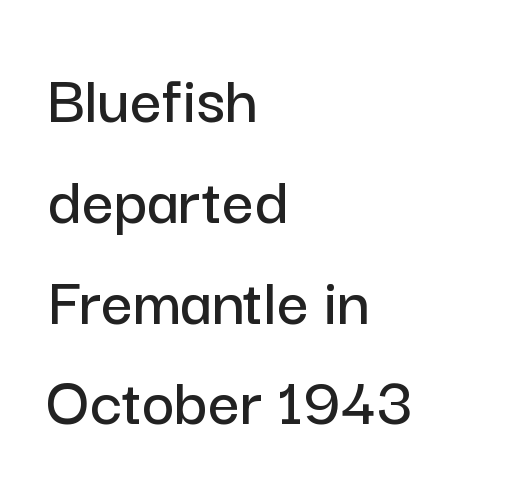
{"serif": "no", "italic": "no", "width": "normal", "stroke_contrast": "low", "x_height": "medium", "monospaced": "no", "underline": "no", "align": "left", "line_spacing": "normal", "line_spacing_ratio": 1.44, "letter_spacing": "normal", "letter_spacing_em": 0.0, "glyph_px": 70}
